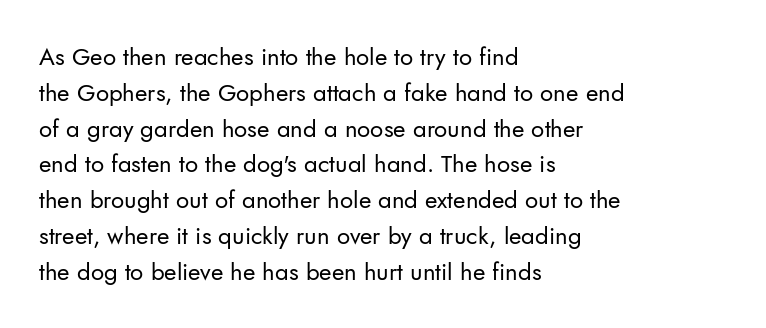
Q: Is the text bold? A: No.
Q: Is the text italic (slanted)? A: No, it is upright.
Q: Is the text underlined? A: No.
Q: How is the paragraph aligned? A: Left-aligned.
Q: Is the spacing between letters normal or unusually wide? A: Normal.
Q: Is the spacing between lines tight, normal or loose? A: Normal.
